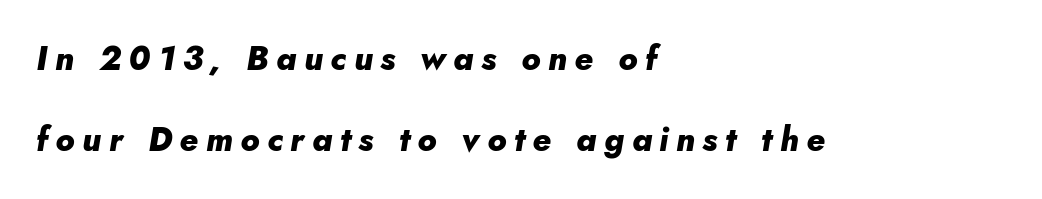
{"italic": "yes", "lean": "right", "slant_degrees": 10, "bold": "yes", "weight": "heavy", "width": "normal", "stroke_contrast": "low", "x_height": "small", "monospaced": "no", "underline": "no", "align": "left", "line_spacing": "loose", "line_spacing_ratio": 2.44, "letter_spacing": "wide", "letter_spacing_em": 0.23, "glyph_px": 33}
